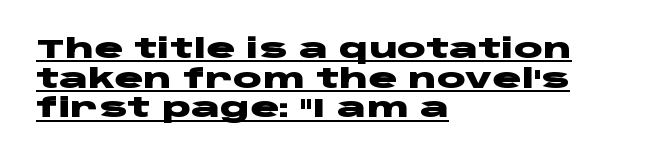
The image shows 27 px bold type, upright; set left-aligned, tight line spacing (1.1x), normal letter spacing, underlined.
